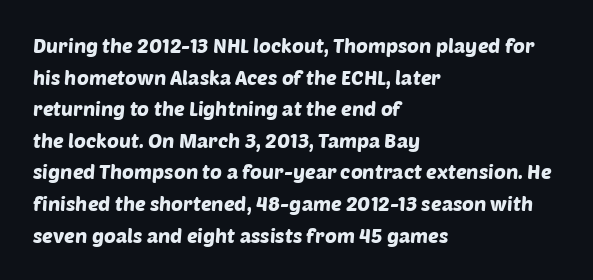
The image shows 20 px text type; set left-aligned, normal line spacing (1.58x), normal letter spacing, not underlined.
